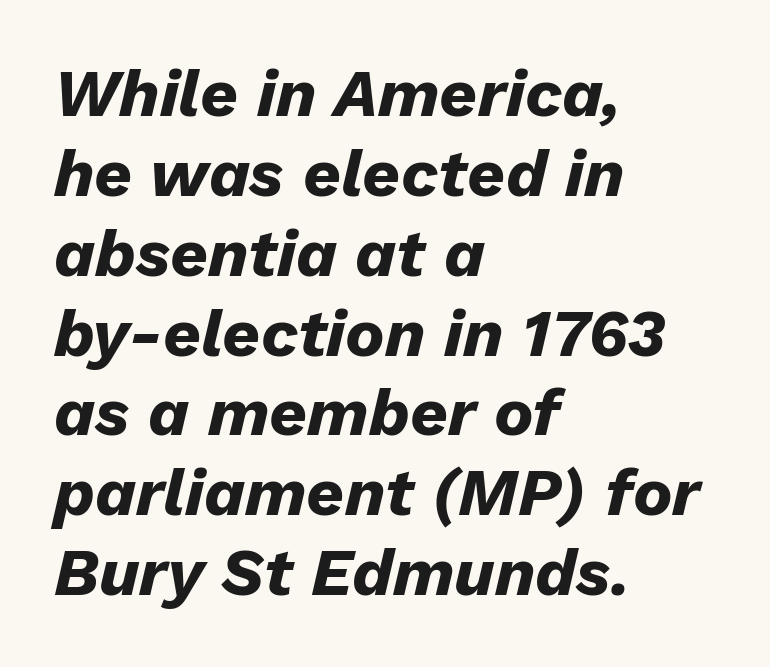
The image shows 66 px heavy type, italic (leaning right); set left-aligned, line spacing 1.21x, normal letter spacing, not underlined; low stroke contrast and a medium x-height.
